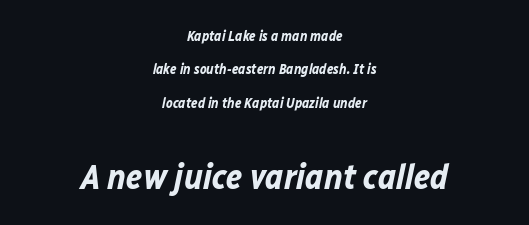
The image shows 35 px bold type, italic (leaning right); set centered, loose line spacing (2.38x), normal letter spacing, not underlined; the second (bottom) block is 2.5x larger; low stroke contrast and a medium x-height.
